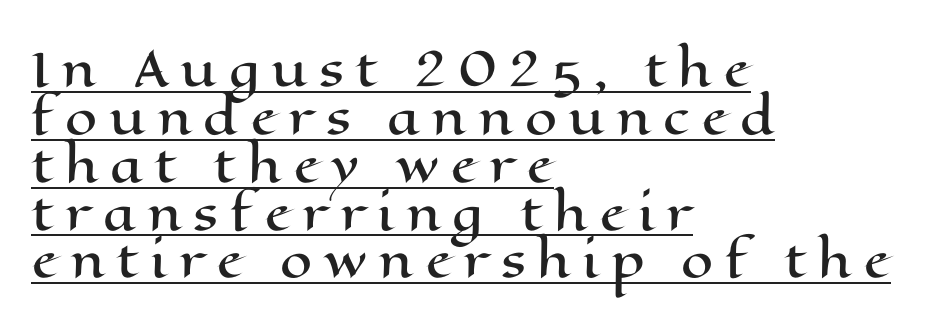
Q: Is the text italic (slanted)? A: No, it is upright.
Q: Is the text underlined? A: Yes.
Q: How is the paragraph aligned? A: Left-aligned.
Q: Is the spacing between letters normal or unusually wide? A: Unusually wide.
Q: Is the spacing between lines tight, normal or loose? A: Tight.
Q: Width (condensed, normal, or wide)? A: Wide.
Q: Stroke contrast? A: High.
Q: x-height? A: Medium.
Q: Monospaced? A: No.
